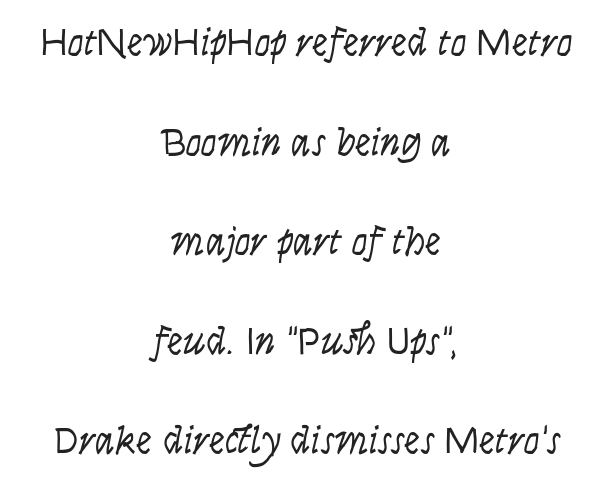
The image shows 40 px light, condensed type, italic (leaning right); set centered, loose line spacing (2.49x), normal letter spacing, not underlined; low stroke contrast and a large x-height.
